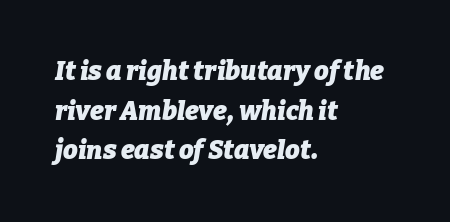
The image shows 26 px bold type, italic (leaning right); set left-aligned, normal line spacing (1.52x), normal letter spacing, not underlined.
